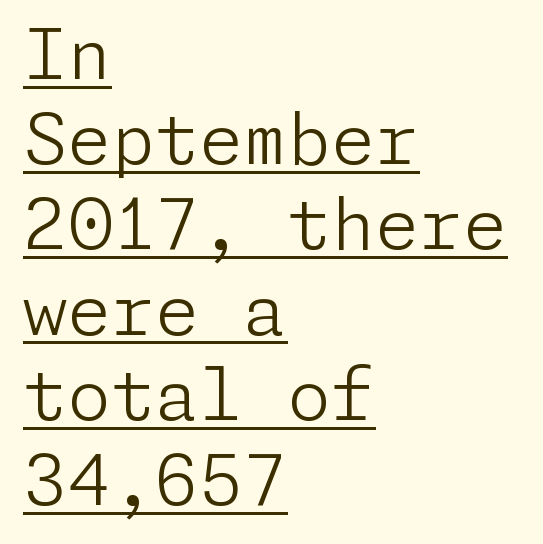
Q: Is the text bold? A: No.
Q: Is the text italic (slanted)? A: No, it is upright.
Q: Is the typeface a serif or a sans-serif typeface? A: Sans-serif.
Q: Is the text underlined? A: Yes.
Q: How is the paragraph aligned? A: Left-aligned.
Q: Is the spacing between letters normal or unusually wide? A: Normal.
Q: Width (condensed, normal, or wide)? A: Normal.
Q: Stroke contrast? A: Low.
Q: x-height? A: Medium.
